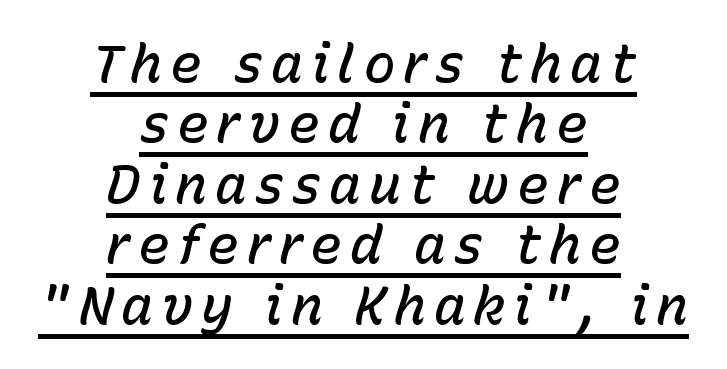
{"italic": "yes", "lean": "right", "slant_degrees": 15, "bold": "semi", "weight": "semibold", "width": "normal", "stroke_contrast": "low", "x_height": "medium", "monospaced": "no", "underline": "yes", "align": "center", "line_spacing": "tight", "line_spacing_ratio": 1.14, "glyph_px": 53}
